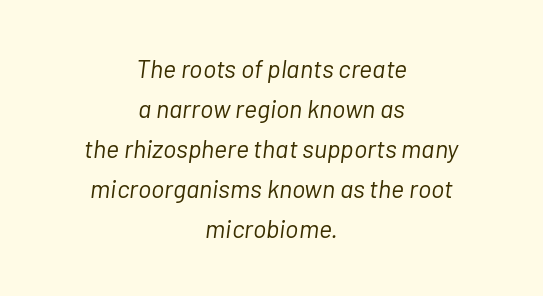
{"italic": "yes", "lean": "right", "slant_degrees": 7, "bold": "no", "underline": "no", "align": "center", "line_spacing": "normal", "line_spacing_ratio": 1.6, "letter_spacing": "normal", "letter_spacing_em": 0.0, "glyph_px": 25}
